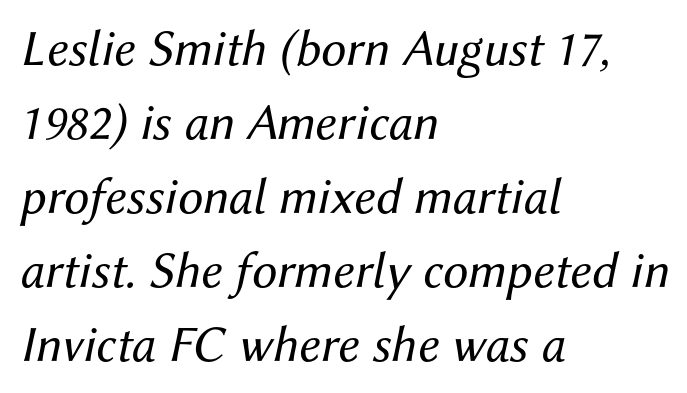
The image shows 51 px regular-weight type, italic (leaning right); set left-aligned, normal line spacing (1.45x), normal letter spacing, not underlined; medium stroke contrast and a medium x-height.
